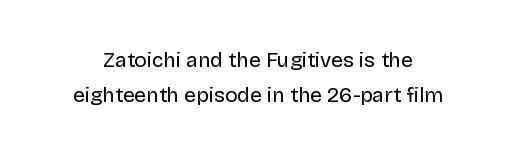
You can tell it's not italic because the verticals are truly vertical. The passage shown stacks its lines at a standard gap. The tracking reads as untouched default to a designer's eye. Letters have the restrained weight of plain body copy at most. The gap between lines stays unmarked.
